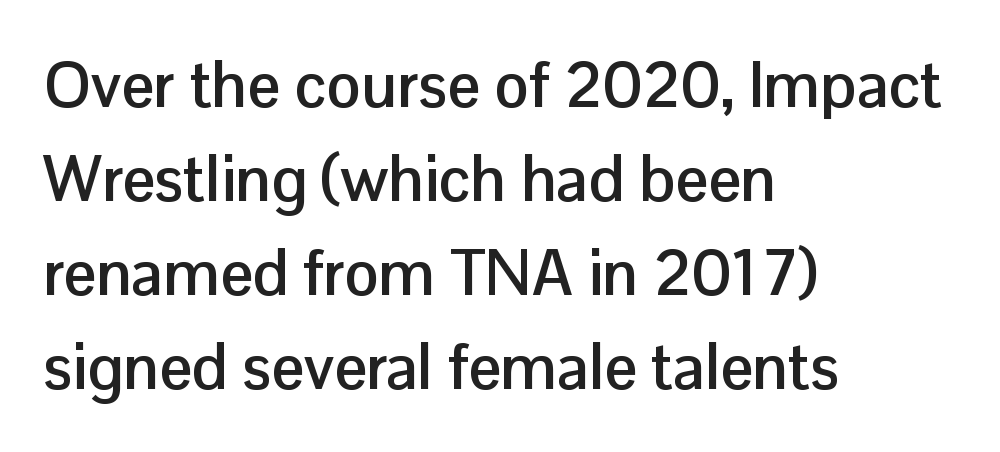
Line starts are locked; line ends wander. The block of text has a typical density, with ordinary space between rows. A typesetter would mark this as roman, not italic. Plain, unruled lines of type. There is no visible air inserted between adjacent glyphs.
